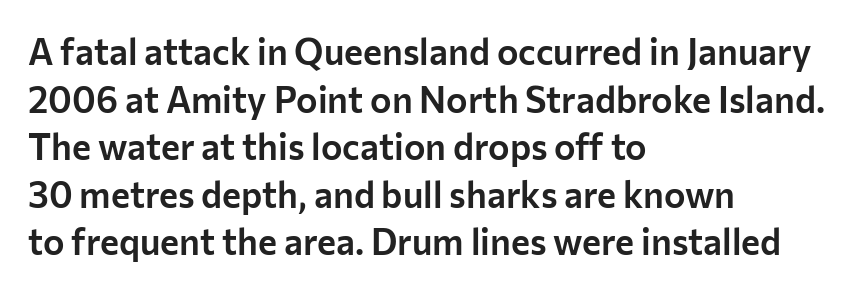
{"serif": "no", "italic": "no", "width": "normal", "stroke_contrast": "low", "x_height": "medium", "monospaced": "no", "underline": "no", "align": "left", "line_spacing": "normal", "line_spacing_ratio": 1.32, "letter_spacing": "normal", "letter_spacing_em": 0.0, "glyph_px": 36}
